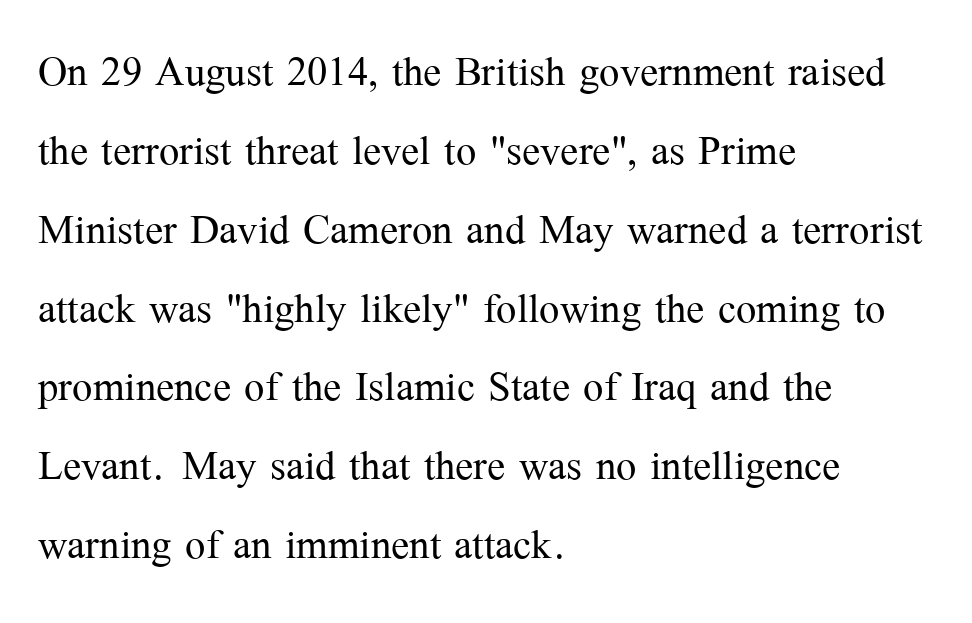
Every row of glyphs begins at an identical x-position on the left. Rendered with straight, roman letterforms. The words here are not underlined. The letters advance in unequal steps, a hallmark of proportional type. The passage shown is typeset with a serif family. Nobody touched the tracking dial on this one.
